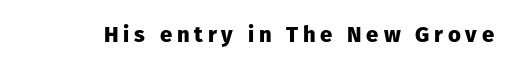
The image shows 22 px bold type, upright; set unusually wide letter spacing (+0.22 em), not underlined.
